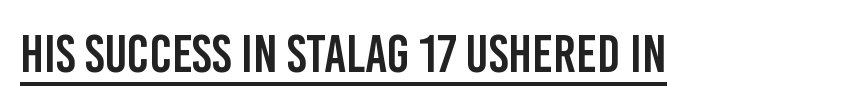
Is the letter spacing exaggerated? No — it looks like the ordinary default. Spacing verdict: proportional, widths tailored to each character. Are there feet on the stems? There aren't — it's a sans. Posture: straight, roman, zero tilt.
